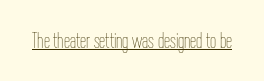
Q: Is the text bold? A: No.
Q: Is the text italic (slanted)? A: No, it is upright.
Q: Is the text underlined? A: Yes.
Q: Is the spacing between letters normal or unusually wide? A: Normal.
